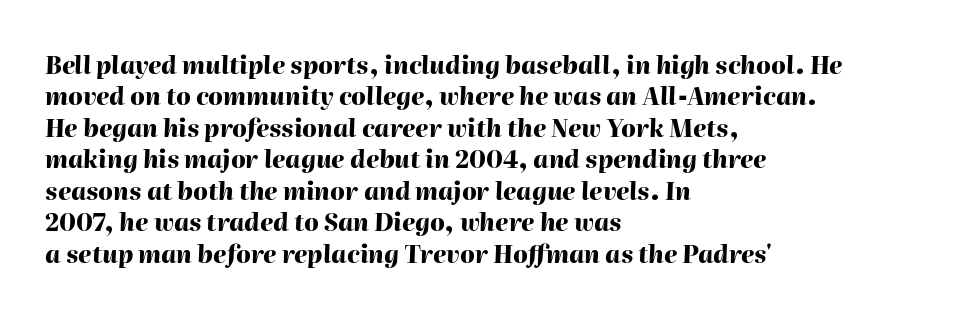
Q: Is the text bold? A: Yes.
Q: Is the text italic (slanted)? A: Yes, it leans right by about 2 degrees.
Q: Is the text underlined? A: No.
Q: How is the paragraph aligned? A: Left-aligned.
Q: Is the spacing between letters normal or unusually wide? A: Normal.
Q: Is the spacing between lines tight, normal or loose? A: Normal.
